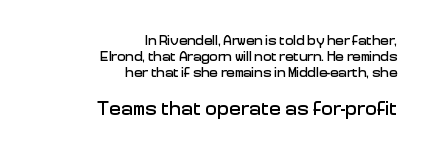
The image shows 20 px text type, upright; set right-aligned, tight line spacing (1.14x), normal letter spacing, not underlined; the second (bottom) block is 1.43x larger.
